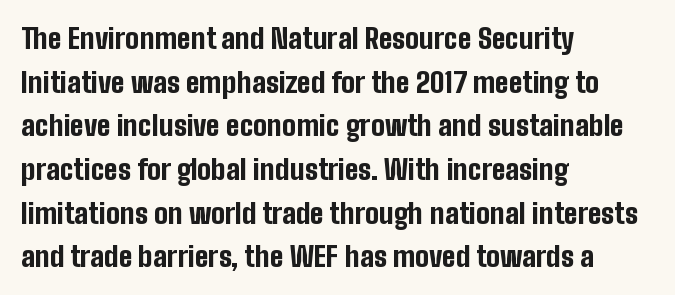
Evenly set lines give the paragraph a standard silhouette. Heavy, bold letterforms. The letters stand straight up with perfectly vertical stems. The lines in this sample share a left origin and differ only in where they stop.
